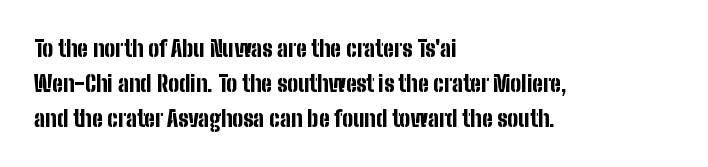
The image shows 23 px bold type, upright; set left-aligned, normal line spacing (1.53x), normal letter spacing, not underlined.
